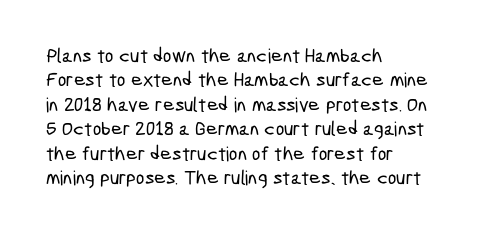
Q: Is the text underlined? A: No.
Q: How is the paragraph aligned? A: Left-aligned.
Q: Is the spacing between letters normal or unusually wide? A: Normal.
